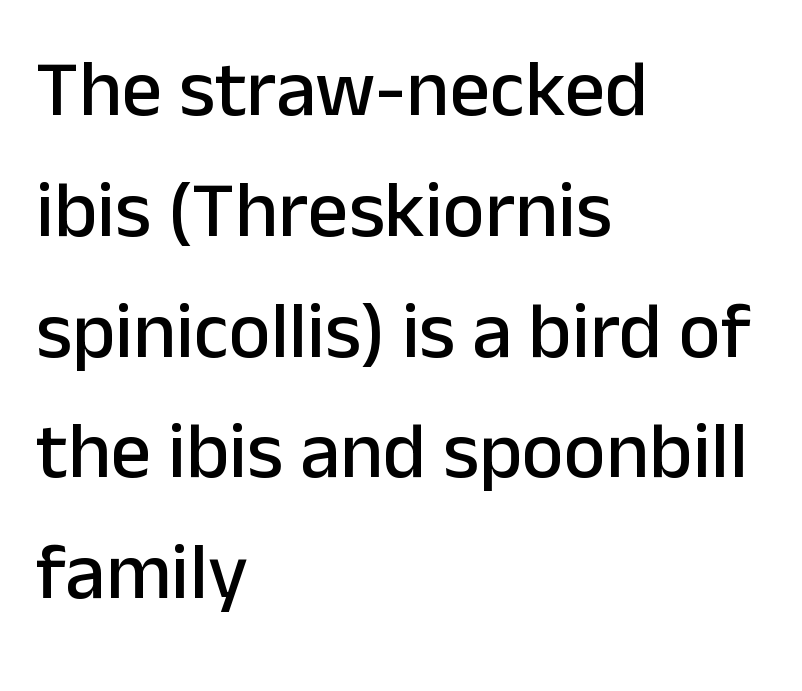
Q: Is the text italic (slanted)? A: No, it is upright.
Q: Is the typeface a serif or a sans-serif typeface? A: Sans-serif.
Q: Is the text underlined? A: No.
Q: How is the paragraph aligned? A: Left-aligned.
Q: Is the spacing between letters normal or unusually wide? A: Normal.
Q: Is the spacing between lines tight, normal or loose? A: Normal.
Q: Width (condensed, normal, or wide)? A: Normal.
Q: Stroke contrast? A: Low.
Q: x-height? A: Medium.
Q: Monospaced? A: No.
